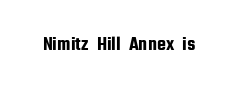
These lines keep a tight, regular rhythm from letter to letter. Unmarked baselines from the first word to the last. Italic: no, the glyphs are upright roman.
